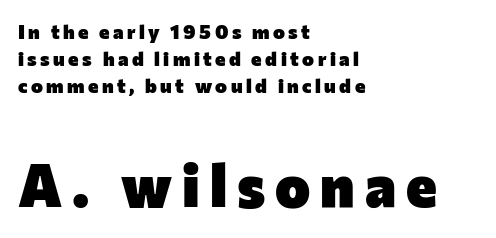
The image shows 59 px heavy sans-serif type, upright; set left-aligned, normal line spacing (1.36x), not underlined; the second (bottom) block is 2.95x larger; low stroke contrast and a medium x-height.
